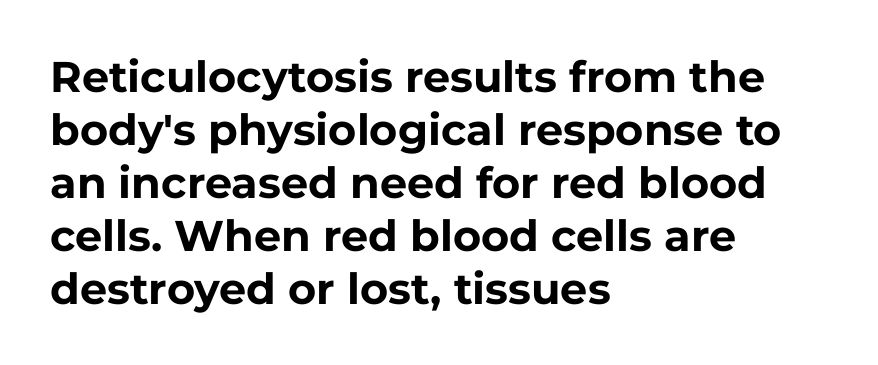
{"serif": "no", "italic": "no", "bold": "yes", "weight": "bold", "width": "normal", "stroke_contrast": "low", "x_height": "medium", "monospaced": "no", "underline": "no", "align": "left", "line_spacing_ratio": 1.23, "letter_spacing": "normal", "letter_spacing_em": 0.0, "glyph_px": 43}
